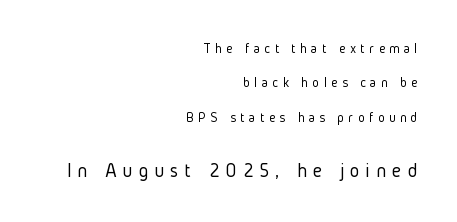
Q: Is the text bold? A: No.
Q: Is the text italic (slanted)? A: No, it is upright.
Q: Is the text underlined? A: No.
Q: How is the paragraph aligned? A: Right-aligned.
Q: Is the spacing between letters normal or unusually wide? A: Unusually wide.
Q: Is the spacing between lines tight, normal or loose? A: Loose.
Q: Which block of text is set in a larger size, the first (top) or the second (bottom)? A: The second (bottom) one.
